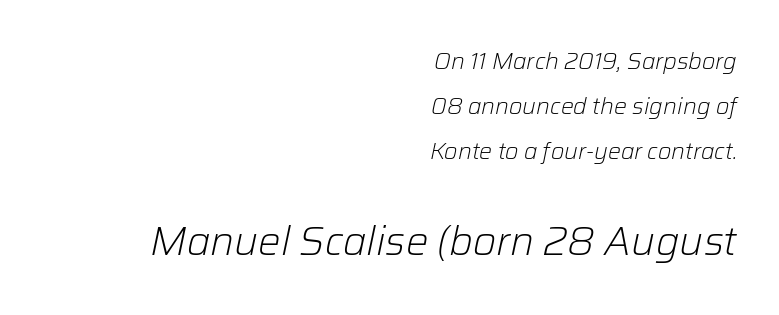
{"italic": "yes", "lean": "right", "slant_degrees": 12, "bold": "no", "weight": "light", "width": "normal", "stroke_contrast": "low", "x_height": "medium", "monospaced": "no", "underline": "no", "align": "right", "line_spacing": "loose", "line_spacing_ratio": 1.95, "letter_spacing": "normal", "letter_spacing_em": 0.0, "larger_block": "second", "size_ratio": 1.74, "glyph_px": 40}
